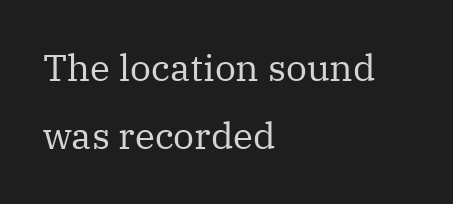
The image shows 37 px regular-weight serif type, upright; set left-aligned, line spacing 1.85x, normal letter spacing, not underlined; medium stroke contrast and a medium x-height.
